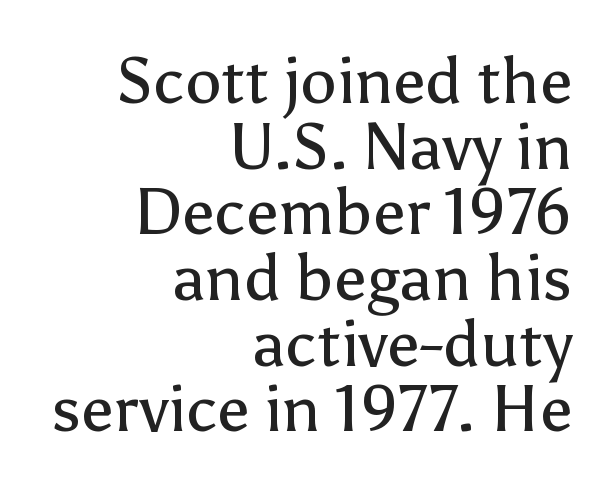
The image shows 65 px regular-weight sans-serif type, upright; set right-aligned, tight line spacing (1.01x), normal letter spacing, not underlined; low stroke contrast and a medium x-height.
